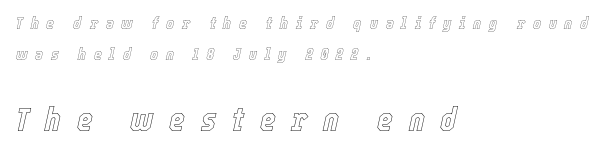
The image shows 34 px condensed type, italic (leaning right); set left-aligned, line spacing 1.83x, unusually wide letter spacing (+0.46 em), not underlined; the second (bottom) block is 2.0x larger; a medium x-height.
